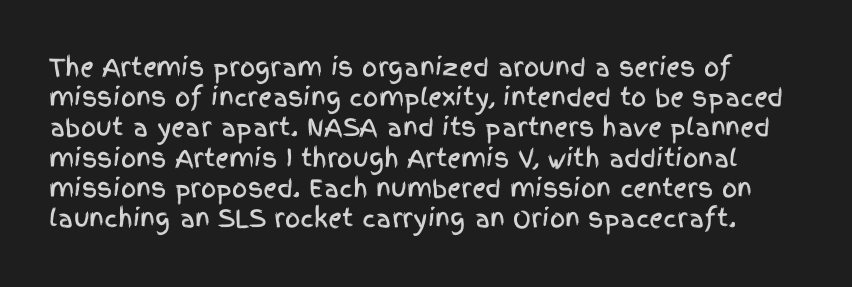
Unlike italic type, these characters show no tilt at all. This sample keeps an unexceptional amount of space between lines. Words float on clear page, feet unadorned. Spacing between characters is what you'd get straight out of the box.
